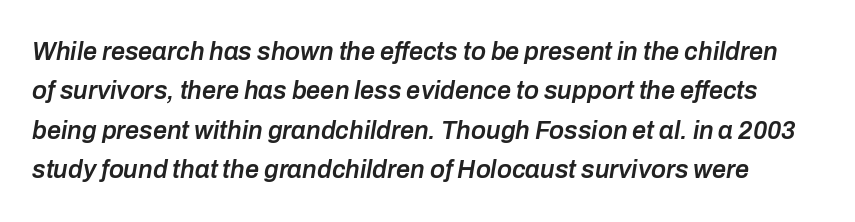
{"italic": "yes", "lean": "right", "slant_degrees": 10, "bold": "semi", "underline": "no", "line_spacing": "normal", "line_spacing_ratio": 1.58, "letter_spacing": "normal", "letter_spacing_em": 0.0, "glyph_px": 25}
